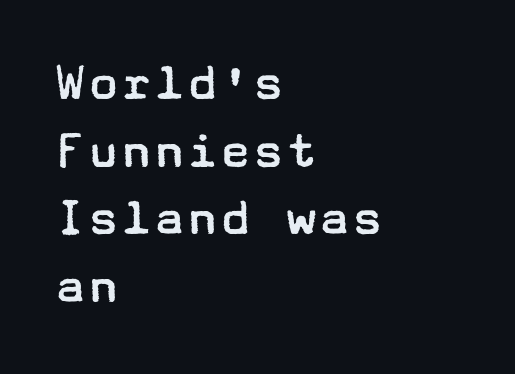
Honestly, the letter spacing is just normal — you wouldn't notice it. Caption: multi-line text, flush left, ragged right. Heft: none added — not bold. You can tell it's not italic because the verticals are truly vertical. Any mark beneath the type? The region is blank.
